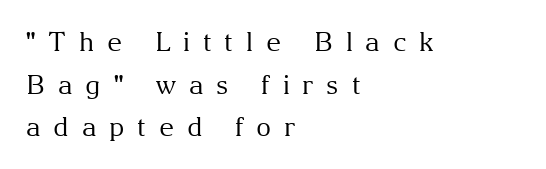
{"italic": "no", "bold": "no", "underline": "no", "align": "left", "line_spacing": "normal", "line_spacing_ratio": 1.64, "letter_spacing": "wide", "letter_spacing_em": 0.49, "glyph_px": 26}
